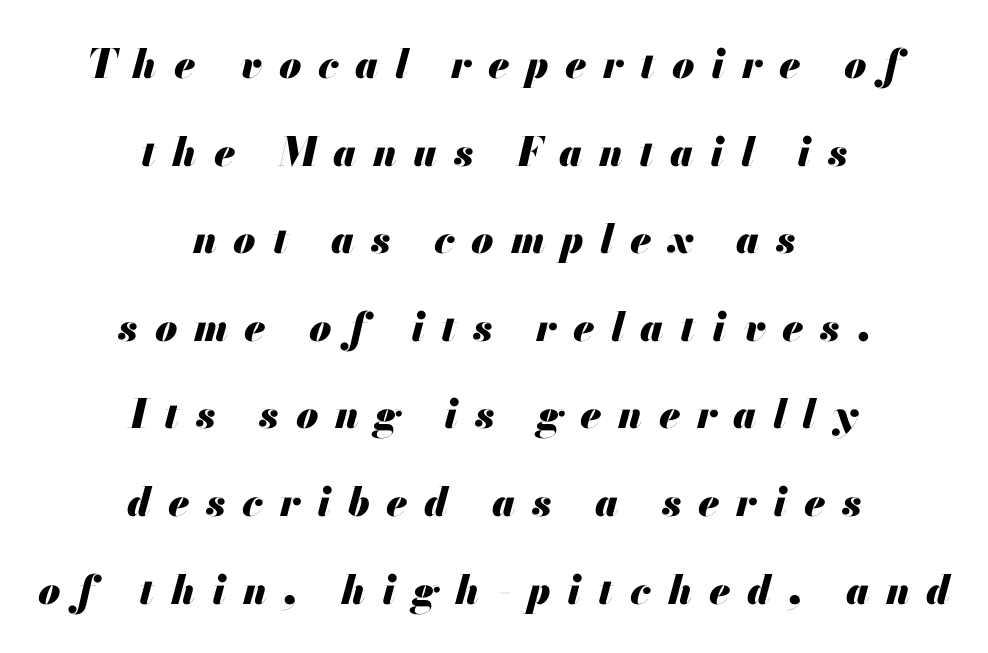
Nobody drew a line under any word here. The tracking jumps out immediately: characters are airy and widely separated. Regarding leading, the lines here are spaced well apart. Looking at the ascenders, they clearly lean. Do the characters align in a grid? No, the font is proportional. Each line is balanced around a shared central axis.
